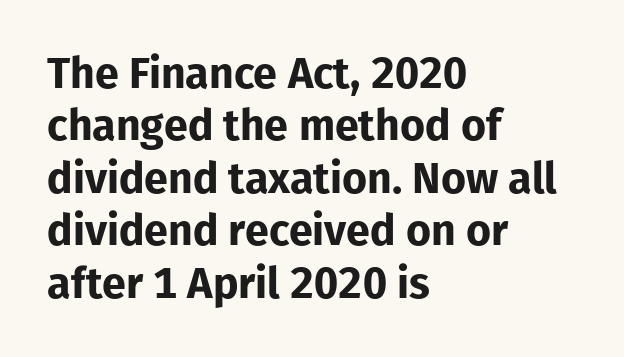
When letters stand straight like this, we call the style roman or upright. This rendering features lettering with no underline. As a designer I'd log this as weight 700, bold. These lines are rendered in a variable-pitch font.
